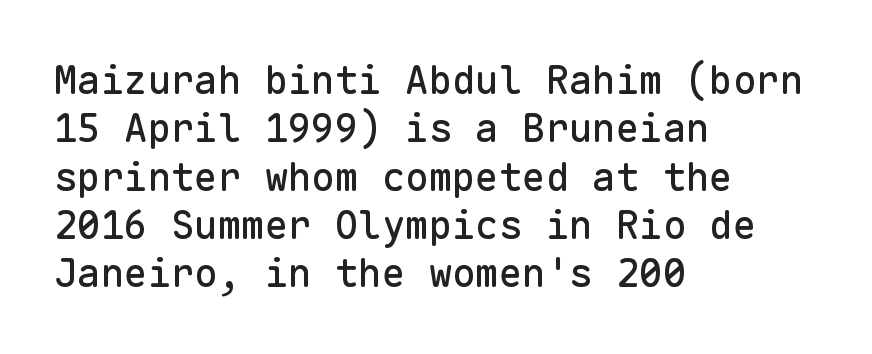
The image shows 39 px sans-serif type, upright, monospaced; set left-aligned, line spacing 1.24x, normal letter spacing, not underlined; low stroke contrast and a medium x-height.
